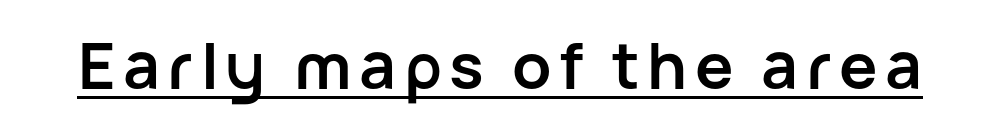
The strokes are fattened all the way to bold. Nope, no serifs anywhere on these letters. Each letter keeps its own natural width here, so spacing adapts to shape. Emphasis is given by a line drawn under the lettering. Characters remain perfectly vertical along every line.
